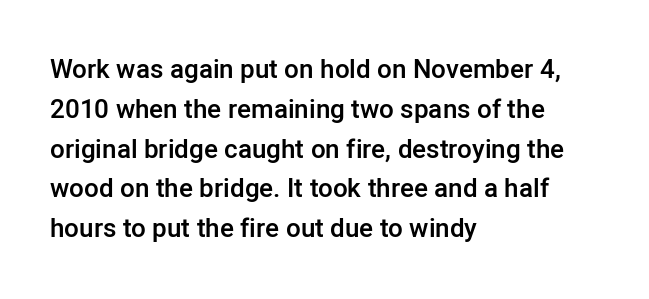
Ordinary non-slanted type is in use. Reading down the block, your eye returns to a fixed left position each line. These lines sit exactly where default settings would place them. Check the space under the baseline: it is left empty.
